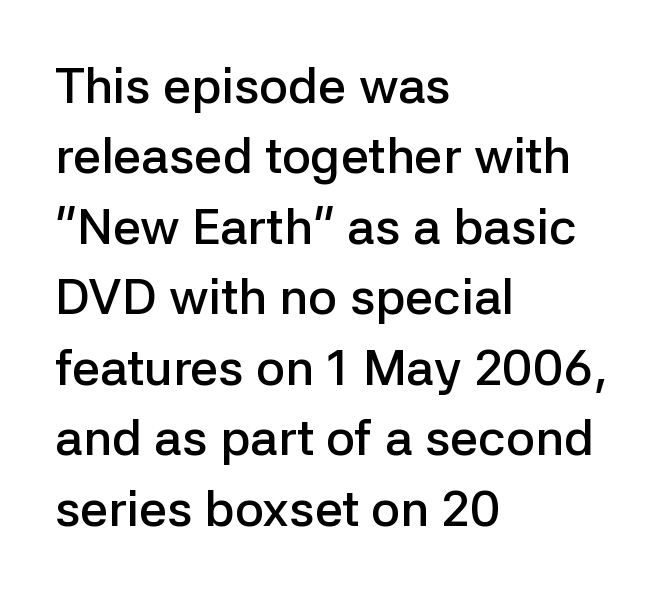
Q: Is the text bold? A: Semi-bold.
Q: Is the text italic (slanted)? A: No, it is upright.
Q: Is the typeface a serif or a sans-serif typeface? A: Sans-serif.
Q: Is the text underlined? A: No.
Q: How is the paragraph aligned? A: Left-aligned.
Q: Is the spacing between letters normal or unusually wide? A: Normal.
Q: Is the spacing between lines tight, normal or loose? A: Normal.
Q: Width (condensed, normal, or wide)? A: Normal.
Q: Stroke contrast? A: Low.
Q: x-height? A: Medium.
Q: Monospaced? A: No.
